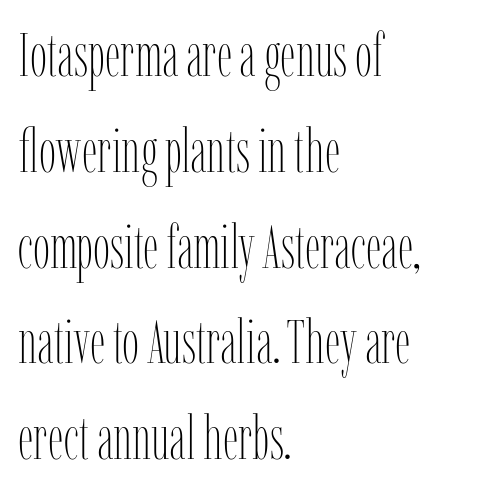
Quick note: underline off. Varying glyph widths throughout — classic text-font behaviour. The vertical gap from one line to the next is medium. A student would call this left alignment; a typographer would say flush left, rag right. Standard letterfit; no display-style spreading of the glyphs.
